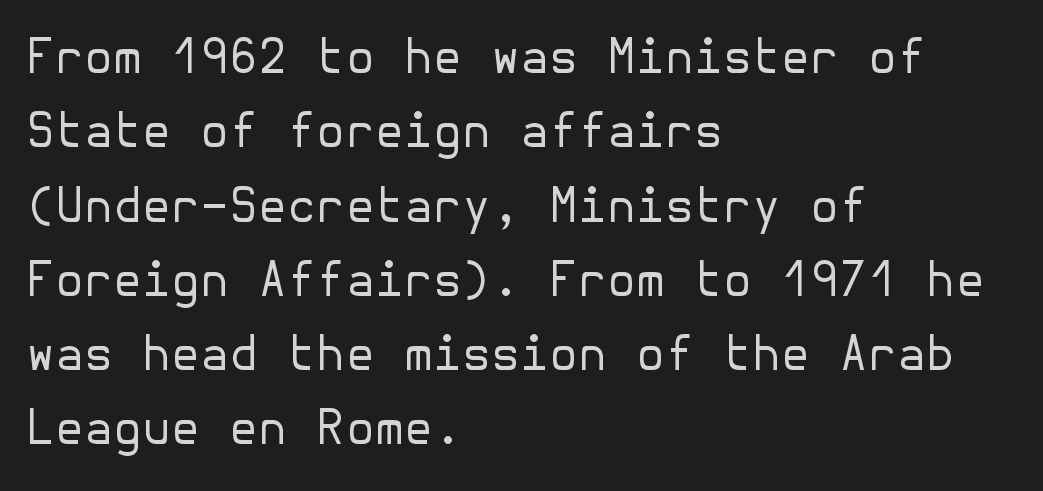
Q: Is the text bold? A: No.
Q: Is the text italic (slanted)? A: No, it is upright.
Q: Is the typeface a serif or a sans-serif typeface? A: Sans-serif.
Q: Is the text underlined? A: No.
Q: How is the paragraph aligned? A: Left-aligned.
Q: Is the spacing between letters normal or unusually wide? A: Normal.
Q: Is the spacing between lines tight, normal or loose? A: Normal.
Q: Width (condensed, normal, or wide)? A: Normal.
Q: Stroke contrast? A: Low.
Q: x-height? A: Medium.
